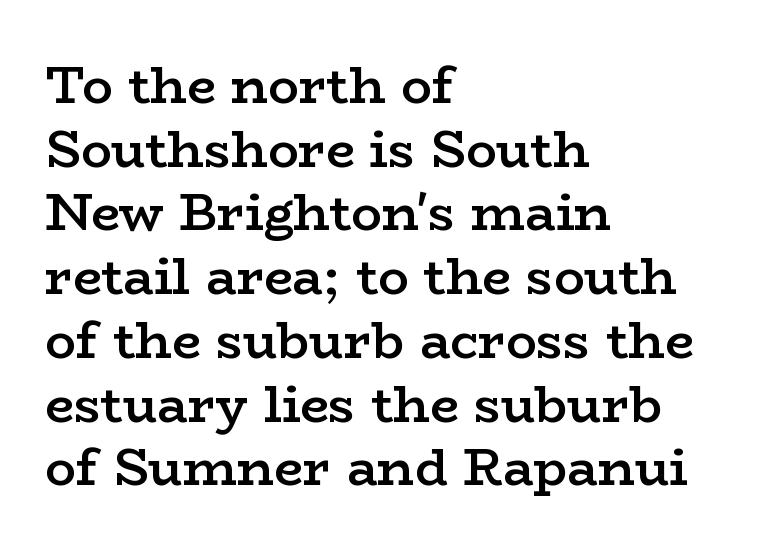
Each letter keeps its own natural width here, so spacing adapts to shape. Each row of text sits above clean, open space. The font's upright variant was chosen for this text. The letters sit at their default tracking, neither squeezed nor spread.
